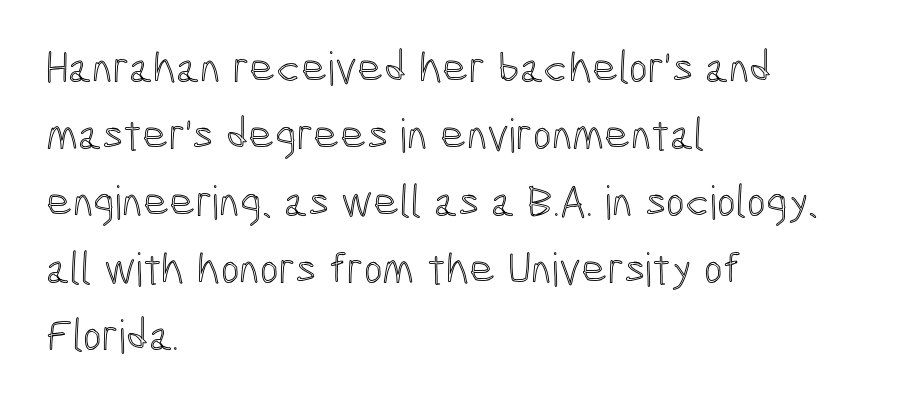
Posture: vertical. A typesetter would call this proportional, since set widths differ per character. The paragraph has a hard left edge and a soft right edge. Words appear dense and cohesive because spacing is normal. Whoever set this chose a conventional vertical rhythm.
